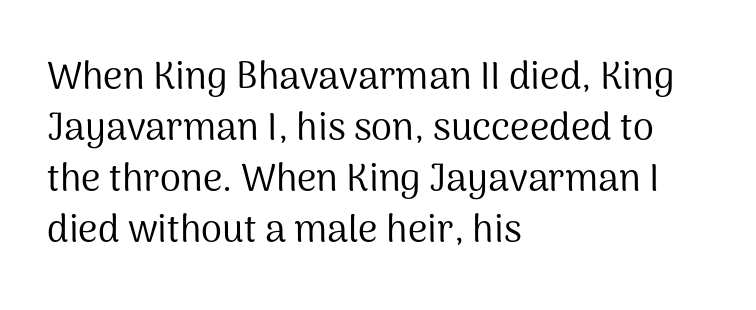
Q: Is the text bold? A: No.
Q: Is the text italic (slanted)? A: No, it is upright.
Q: Is the typeface a serif or a sans-serif typeface? A: Sans-serif.
Q: Is the text underlined? A: No.
Q: How is the paragraph aligned? A: Left-aligned.
Q: Is the spacing between letters normal or unusually wide? A: Normal.
Q: Is the spacing between lines tight, normal or loose? A: Normal.
Q: Width (condensed, normal, or wide)? A: Normal.
Q: Stroke contrast? A: Medium.
Q: x-height? A: Medium.
Q: Monospaced? A: No.
